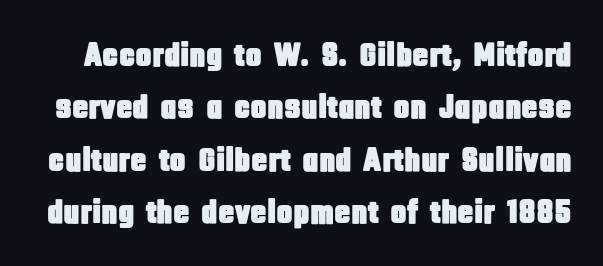
The image shows 34 px condensed sans-serif type, upright; set normal line spacing (1.54x), normal letter spacing, not underlined; low stroke contrast and a large x-height.
